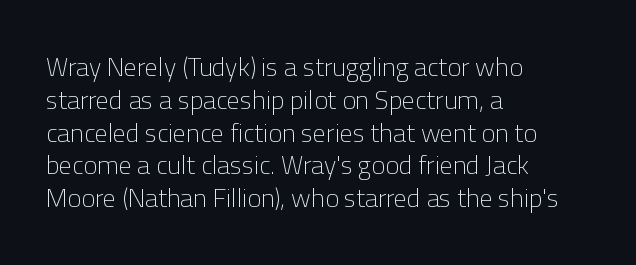
The image shows 26 px text type, upright; set left-aligned, normal line spacing (1.26x), normal letter spacing, not underlined.
